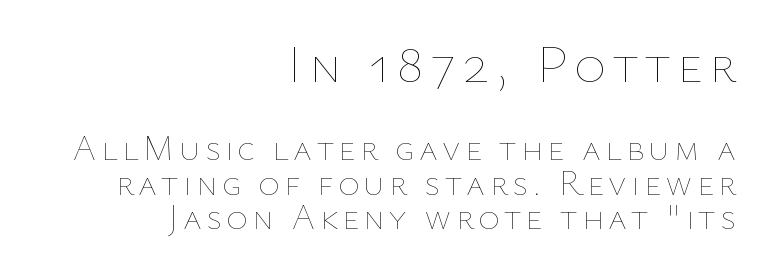
{"italic": "no", "bold": "no", "weight": "thin", "width": "normal", "stroke_contrast": "low", "x_height": "medium", "monospaced": "no", "underline": "no", "align": "right", "line_spacing": "tight", "line_spacing_ratio": 0.96, "larger_block": "first", "size_ratio": 1.5, "glyph_px": 54}
